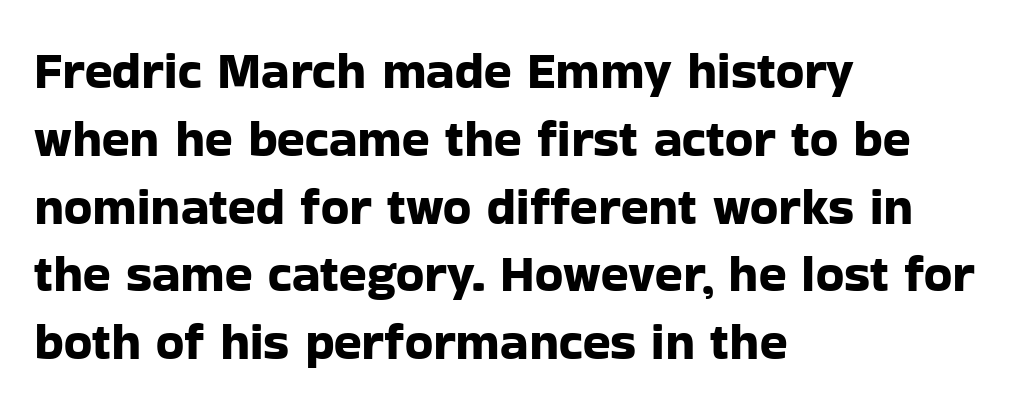
{"serif": "no", "italic": "no", "width": "normal", "stroke_contrast": "low", "x_height": "medium", "monospaced": "no", "underline": "no", "align": "left", "line_spacing": "normal", "line_spacing_ratio": 1.33, "letter_spacing": "normal", "letter_spacing_em": 0.0, "glyph_px": 51}
